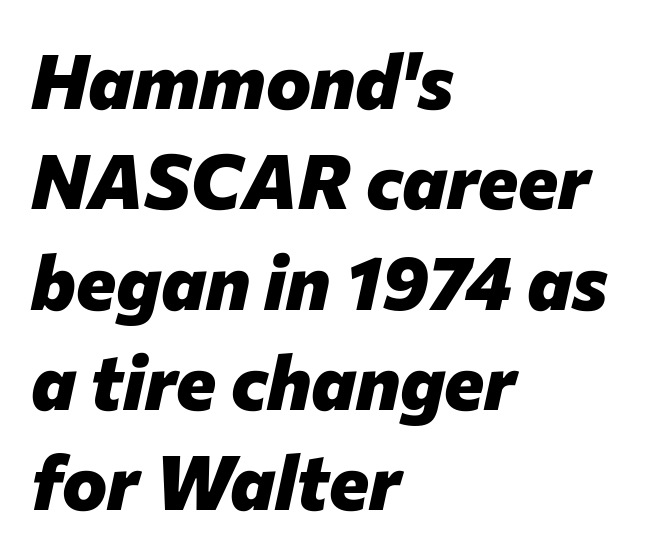
{"italic": "yes", "lean": "right", "slant_degrees": 12, "bold": "yes", "weight": "heavy", "width": "normal", "stroke_contrast": "low", "x_height": "medium", "monospaced": "no", "underline": "no", "align": "left", "line_spacing": "normal", "line_spacing_ratio": 1.32, "letter_spacing": "normal", "letter_spacing_em": 0.0, "glyph_px": 76}
